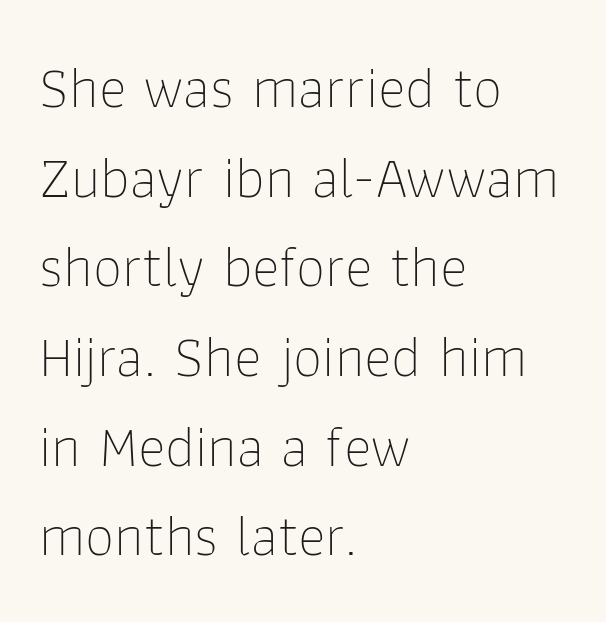
Q: Is the text bold? A: No.
Q: Is the text italic (slanted)? A: No, it is upright.
Q: Is the typeface a serif or a sans-serif typeface? A: Sans-serif.
Q: Is the text underlined? A: No.
Q: How is the paragraph aligned? A: Left-aligned.
Q: Is the spacing between letters normal or unusually wide? A: Normal.
Q: Is the spacing between lines tight, normal or loose? A: Normal.
Q: Width (condensed, normal, or wide)? A: Normal.
Q: Stroke contrast? A: Low.
Q: x-height? A: Medium.
Q: Monospaced? A: No.
